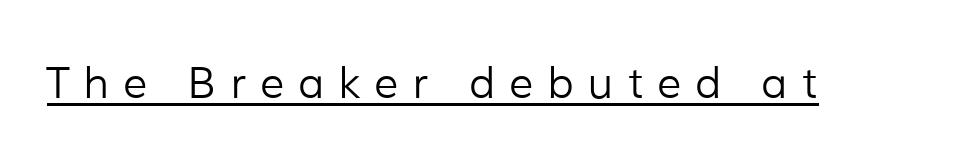
Q: Is the text bold? A: No.
Q: Is the text italic (slanted)? A: No, it is upright.
Q: Is the typeface a serif or a sans-serif typeface? A: Sans-serif.
Q: Is the text underlined? A: Yes.
Q: Is the spacing between letters normal or unusually wide? A: Unusually wide.
Q: Width (condensed, normal, or wide)? A: Normal.
Q: Stroke contrast? A: Low.
Q: x-height? A: Medium.
Q: Monospaced? A: No.
